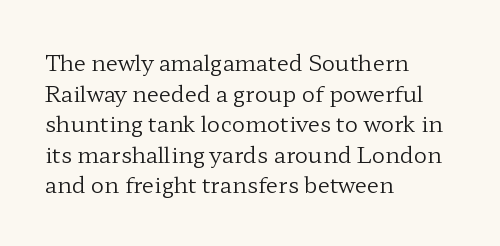
{"italic": "no", "bold": "no", "underline": "no", "align": "left", "line_spacing": "normal", "line_spacing_ratio": 1.39, "letter_spacing": "normal", "letter_spacing_em": 0.0, "glyph_px": 22}
